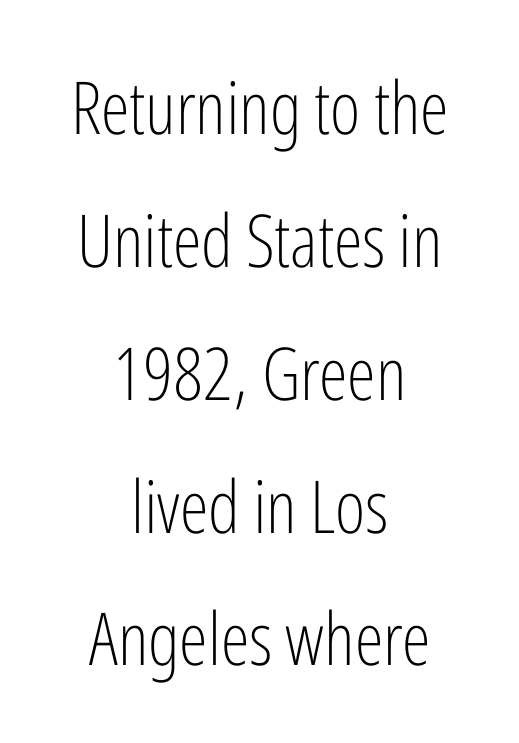
The image shows 73 px light, condensed sans-serif type, upright; set centered, line spacing 1.82x, normal letter spacing, not underlined; low stroke contrast and a medium x-height.
